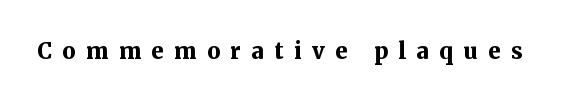
This is heavy type, rendered in bold. Any mark beneath the type? The region is blank. If you drew a line through each stem, it would be perfectly vertical. The letters are spread apart with noticeably loose tracking.
